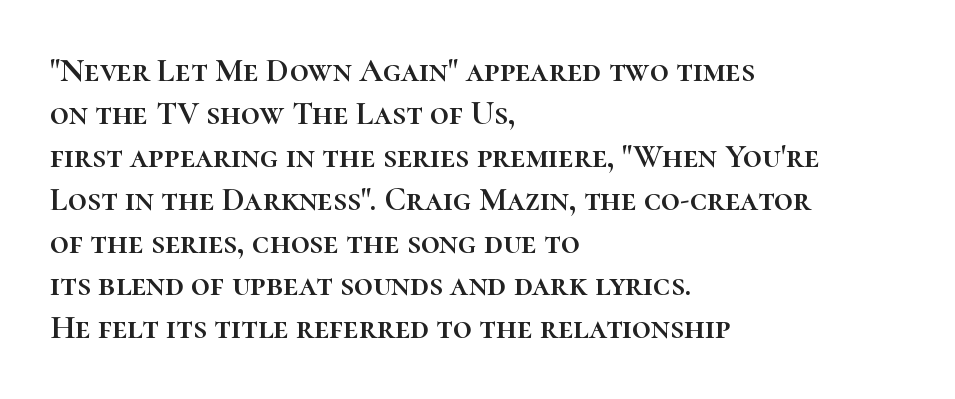
The image shows 33 px text type, upright; set left-aligned, normal line spacing (1.3x), normal letter spacing, not underlined; high stroke contrast and a medium x-height.
